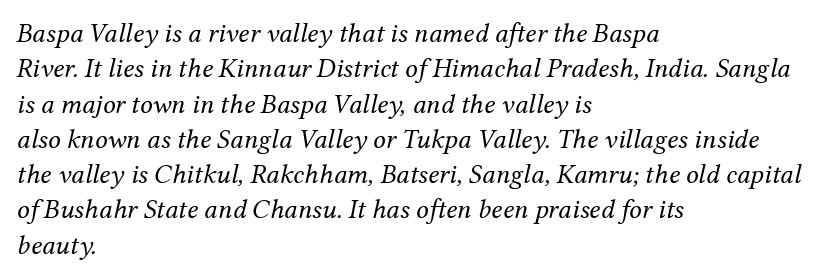
The image shows 28 px regular-weight serif type, italic (leaning right); set left-aligned, normal line spacing (1.26x), normal letter spacing, not underlined; medium stroke contrast and a medium x-height.
